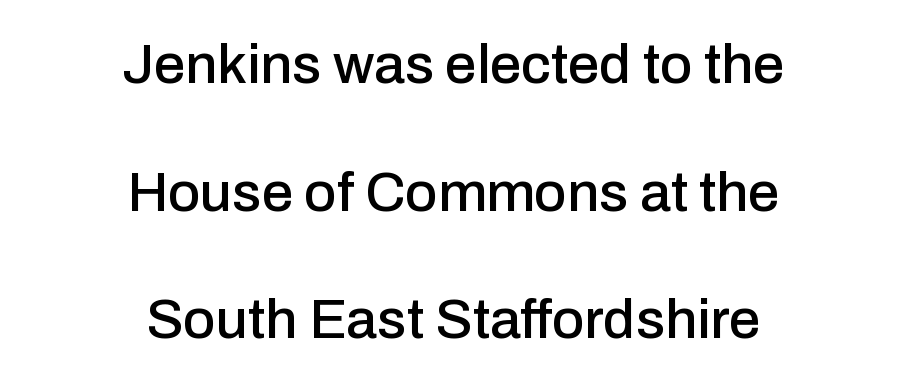
What stands out about the letter spacing? Nothing — it is the standard amount. Does the type have serifs? No, each stem ends abruptly. Neither beginnings nor endings align; midpoints do. Underline: absent. The specimen reads as upright at a glance.
